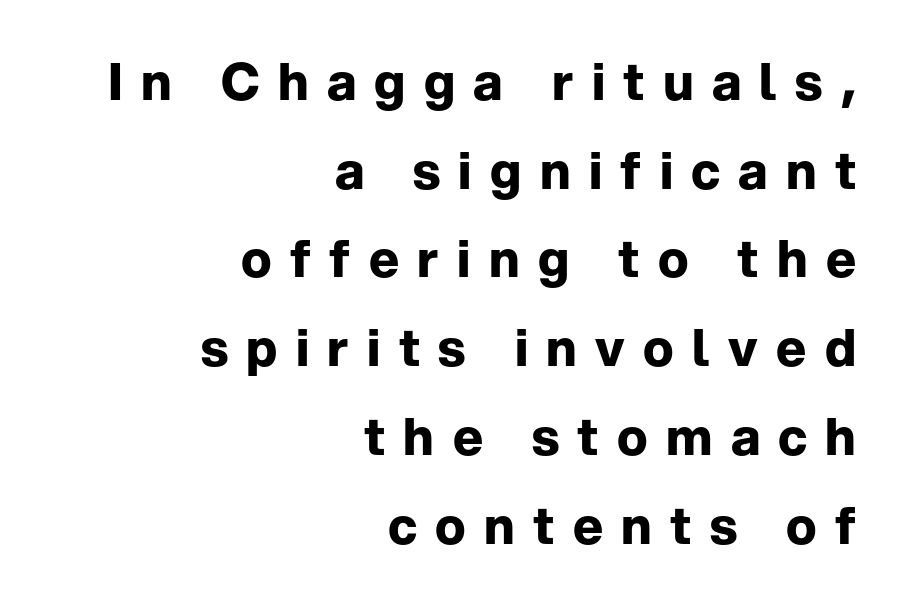
Q: Is the text bold? A: Yes.
Q: Is the text italic (slanted)? A: No, it is upright.
Q: Is the typeface a serif or a sans-serif typeface? A: Sans-serif.
Q: Is the text underlined? A: No.
Q: How is the paragraph aligned? A: Right-aligned.
Q: Is the spacing between letters normal or unusually wide? A: Unusually wide.
Q: Width (condensed, normal, or wide)? A: Normal.
Q: Stroke contrast? A: Low.
Q: x-height? A: Medium.
Q: Monospaced? A: No.
